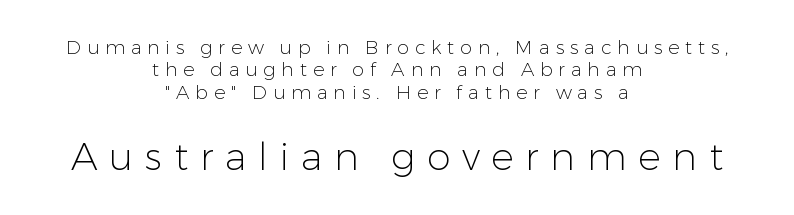
The image shows 38 px light sans-serif type, upright; set centered, line spacing 1.18x, unusually wide letter spacing (+0.31 em), not underlined; the second (bottom) block is 2.0x larger; low stroke contrast and a medium x-height.
